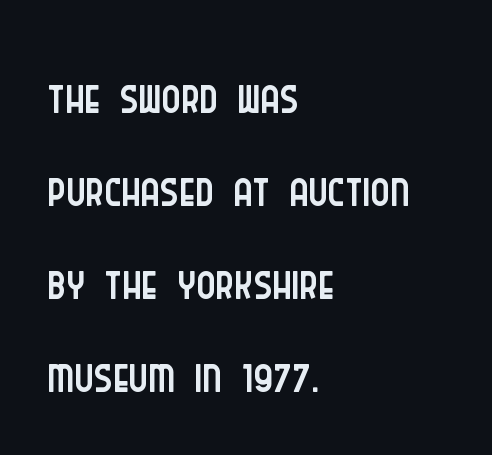
{"serif": "no", "italic": "no", "bold": "no", "weight": "light", "width": "condensed", "stroke_contrast": "low", "x_height": "large", "monospaced": "no", "underline": "no", "align": "left", "line_spacing": "normal", "line_spacing_ratio": 1.29, "letter_spacing": "normal", "letter_spacing_em": 0.0, "glyph_px": 72}
